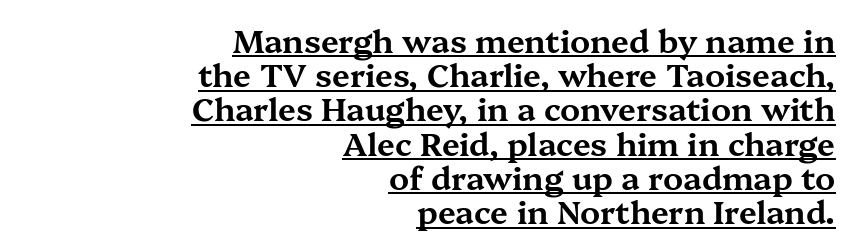
{"serif": "yes", "italic": "no", "width": "wide", "stroke_contrast": "medium", "x_height": "medium", "monospaced": "no", "underline": "yes", "align": "right", "line_spacing": "tight", "line_spacing_ratio": 1.07, "letter_spacing": "normal", "letter_spacing_em": 0.0, "glyph_px": 32}
